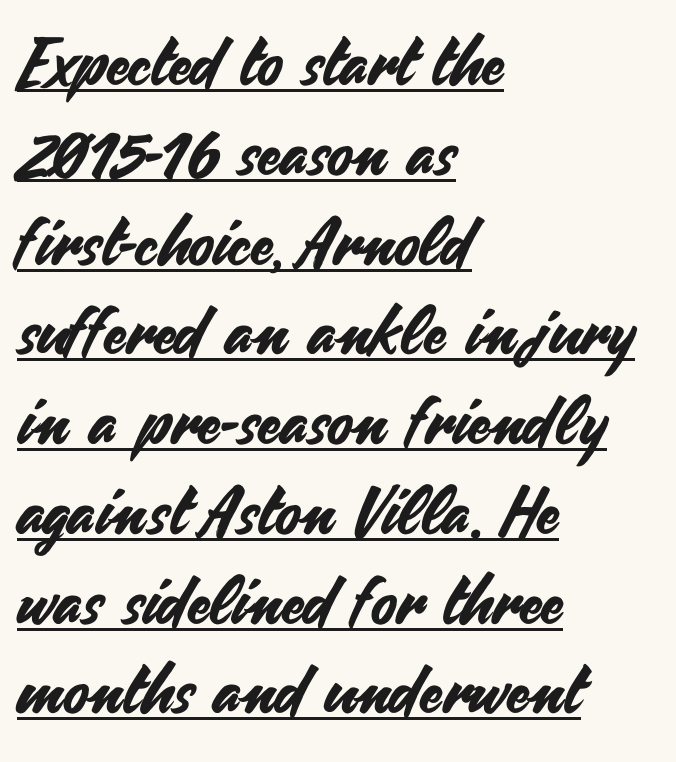
Regarding leading, the lines here are spaced in the standard way. Spacing verdict: proportional, widths tailored to each character. One-word summary of the alignment: left. Quick note: underline on. The rendering shows plain stroke endings on the letterforms — a sans-serif design.
